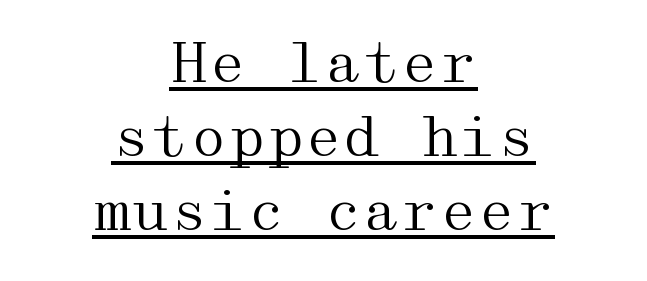
{"serif": "yes", "italic": "no", "bold": "no", "weight": "regular", "width": "wide", "stroke_contrast": "medium", "x_height": "medium", "underline": "yes", "align": "center", "line_spacing": "normal", "line_spacing_ratio": 1.35, "letter_spacing": "normal", "letter_spacing_em": 0.0, "glyph_px": 55}
